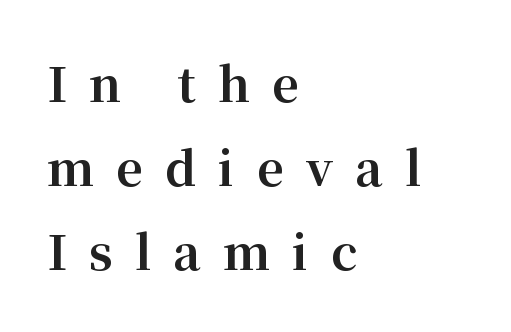
Stroke terminals: seriffed. Tracking here is generous; glyphs stand well apart from one another. Horizontal alignment here is leftward, the default for most running prose. Varying glyph widths throughout — classic text-font behaviour. The letters stand straight up with perfectly vertical stems. The font is running at its bold setting.
